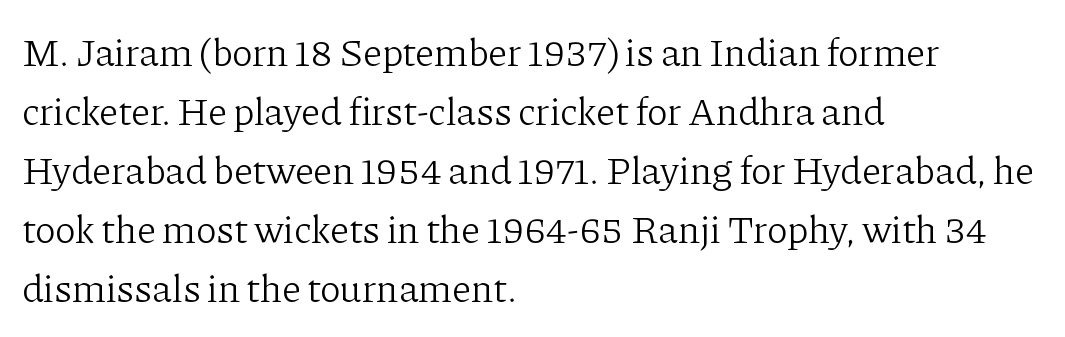
The image shows 39 px light serif type, upright; set left-aligned, normal line spacing (1.51x), normal letter spacing, not underlined; low stroke contrast and a medium x-height.
